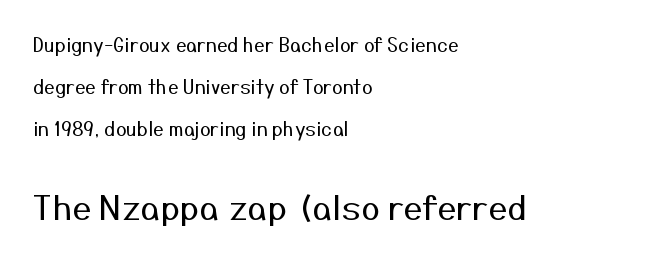
{"serif": "no", "italic": "no", "bold": "no", "weight": "regular", "width": "normal", "stroke_contrast": "medium", "x_height": "medium", "monospaced": "no", "underline": "no", "align": "left", "line_spacing": "loose", "line_spacing_ratio": 2.21, "letter_spacing": "normal", "letter_spacing_em": 0.0, "larger_block": "second", "size_ratio": 1.79, "glyph_px": 34}
